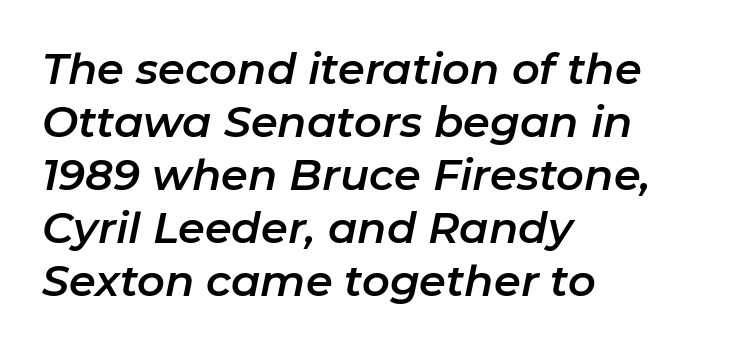
Q: Is the text italic (slanted)? A: Yes, it leans right by about 11 degrees.
Q: Is the text underlined? A: No.
Q: How is the paragraph aligned? A: Left-aligned.
Q: Is the spacing between letters normal or unusually wide? A: Normal.
Q: Width (condensed, normal, or wide)? A: Normal.
Q: Stroke contrast? A: Low.
Q: x-height? A: Medium.
Q: Monospaced? A: No.
